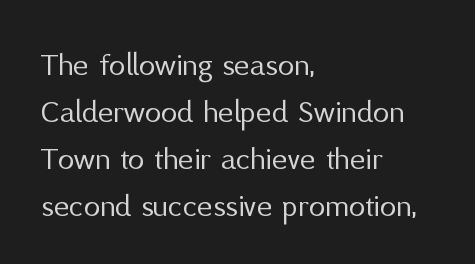
Students, note that the glyphs here touch the page at normal intervals. No letter is thick-stroked: the sample isn't bold. The rows are spaced the way most documents space them. The passage shown is typeset with a sans-serif family. The axis of the letterforms is exactly vertical. Left-aligned paragraph, ragged on the right.
